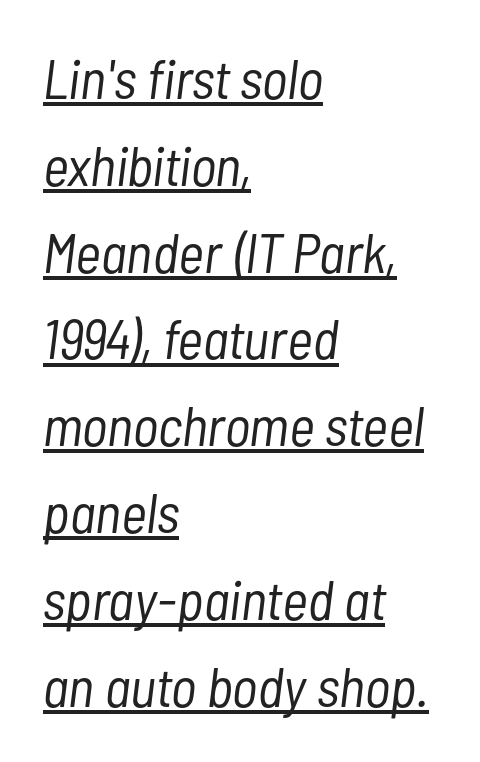
The image shows 56 px light, condensed type, italic (leaning right); set left-aligned, normal line spacing (1.55x), normal letter spacing, underlined; low stroke contrast and a medium x-height.
